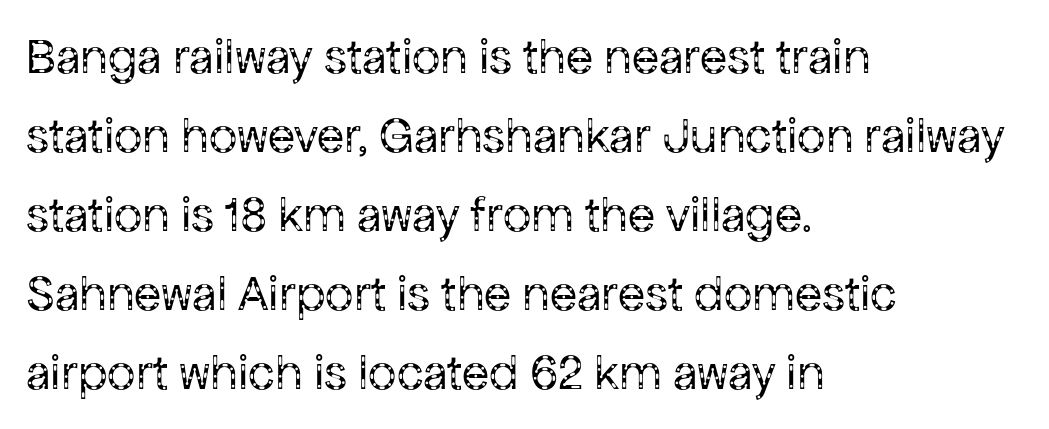
The image shows 50 px regular-weight sans-serif type, upright; set left-aligned, normal line spacing (1.58x), normal letter spacing, not underlined; low stroke contrast and a medium x-height.
